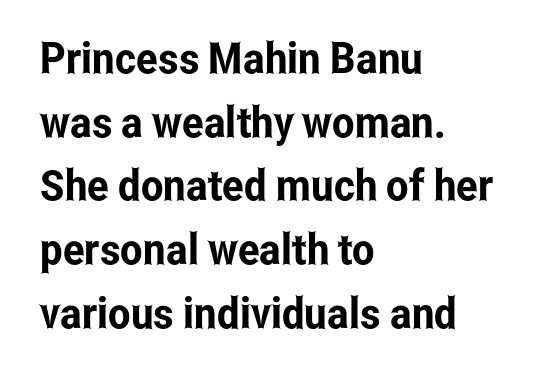
Q: Is the text italic (slanted)? A: No, it is upright.
Q: Is the typeface a serif or a sans-serif typeface? A: Sans-serif.
Q: Is the text underlined? A: No.
Q: How is the paragraph aligned? A: Left-aligned.
Q: Is the spacing between letters normal or unusually wide? A: Normal.
Q: Is the spacing between lines tight, normal or loose? A: Normal.
Q: Width (condensed, normal, or wide)? A: Condensed.
Q: Stroke contrast? A: Low.
Q: x-height? A: Medium.
Q: Monospaced? A: No.
